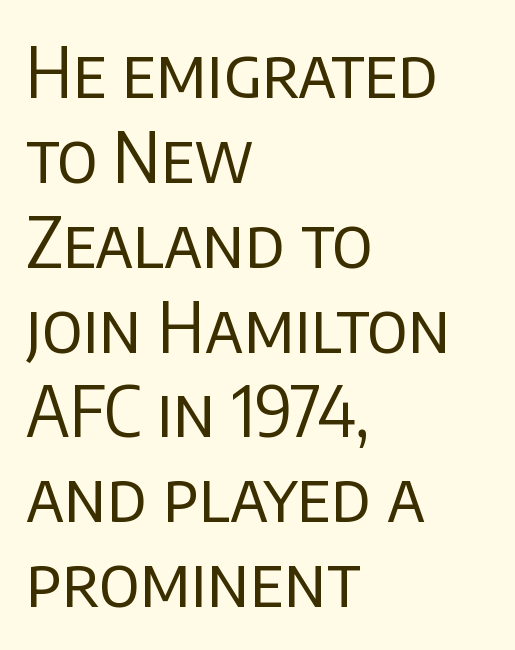
Q: Is the text bold? A: No.
Q: Is the text italic (slanted)? A: No, it is upright.
Q: Is the typeface a serif or a sans-serif typeface? A: Sans-serif.
Q: Is the text underlined? A: No.
Q: How is the paragraph aligned? A: Left-aligned.
Q: Is the spacing between letters normal or unusually wide? A: Normal.
Q: Width (condensed, normal, or wide)? A: Normal.
Q: Stroke contrast? A: Low.
Q: x-height? A: Large.
Q: Monospaced? A: No.
